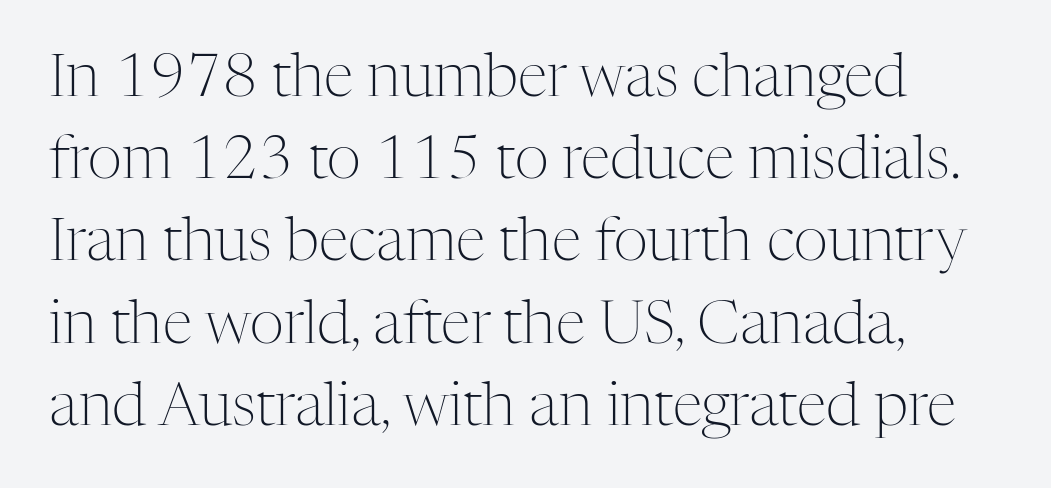
Only glyphs here, with clear space below each row. Successive baselines arrive at the customary interval. Think of a printed novel: that variable character pitch is what you see here. Teacher's note: observe the even left margin — that is flush-left alignment. Classification — serif.
